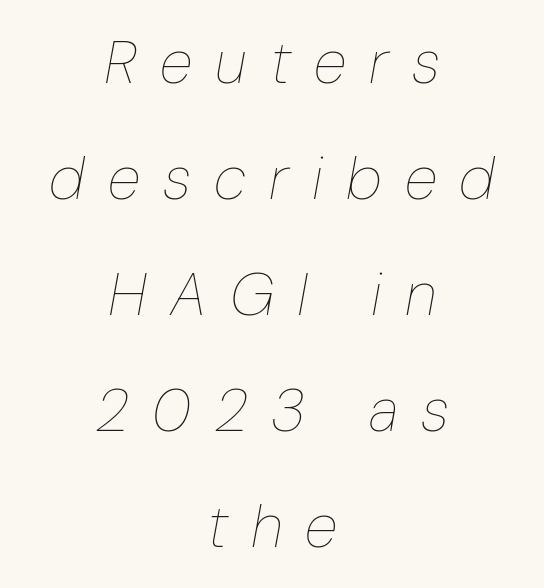
The image shows 61 px thin, condensed type, italic (leaning right); set centered, loose line spacing (1.9x), unusually wide letter spacing (+0.38 em), not underlined; low stroke contrast and a medium x-height.
